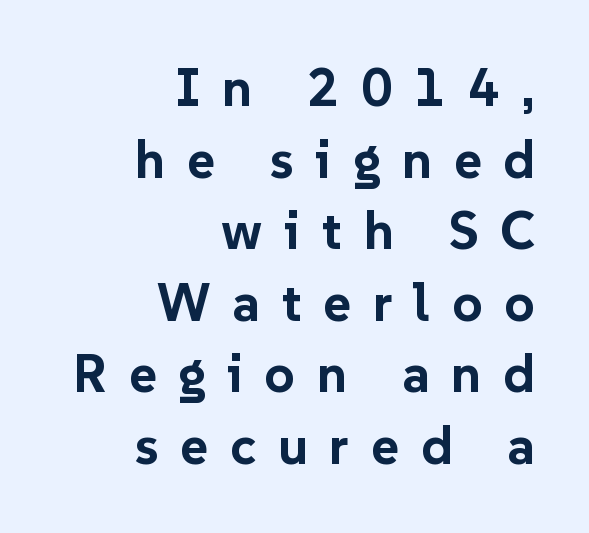
The image shows 53 px bold sans-serif type, upright; set right-aligned, normal line spacing (1.35x), unusually wide letter spacing (+0.41 em), not underlined; low stroke contrast and a medium x-height.
